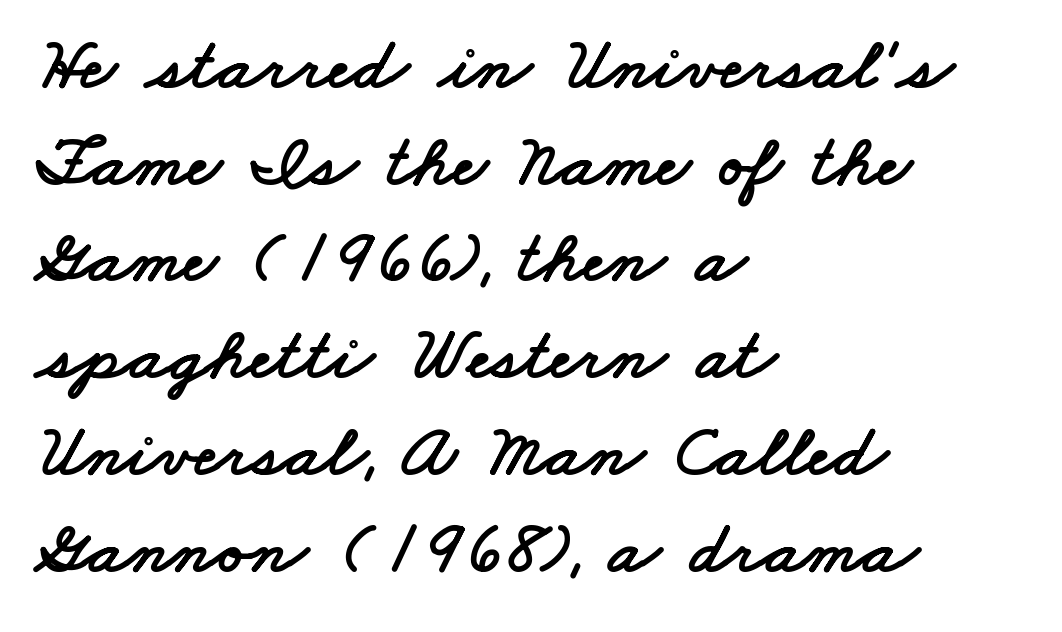
The zone under the glyphs is completely vacant. The letters sit at their default tracking, neither squeezed nor spread. Compared with a centered layout, this one pins lines to the left instead. Vertically, the passage feels balanced, rows spaced as you'd expect. Nothing sits at the stroke ends, so this counts as sans-serif. The letters advance in unequal steps, a hallmark of proportional type.
